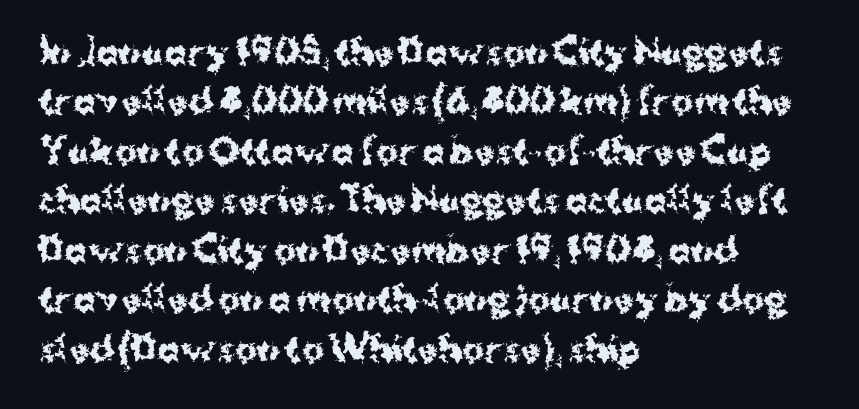
The image shows 33 px bold sans-serif type, upright; set left-aligned, normal line spacing (1.5x), normal letter spacing, not underlined; medium stroke contrast and a medium x-height.
